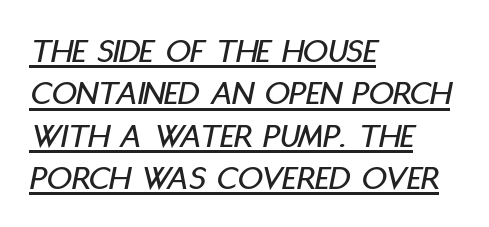
Q: Is the text italic (slanted)? A: Yes, it leans right by about 11 degrees.
Q: Is the text underlined? A: Yes.
Q: How is the paragraph aligned? A: Left-aligned.
Q: Is the spacing between letters normal or unusually wide? A: Normal.
Q: Width (condensed, normal, or wide)? A: Condensed.
Q: Stroke contrast? A: Low.
Q: x-height? A: Large.
Q: Monospaced? A: No.
